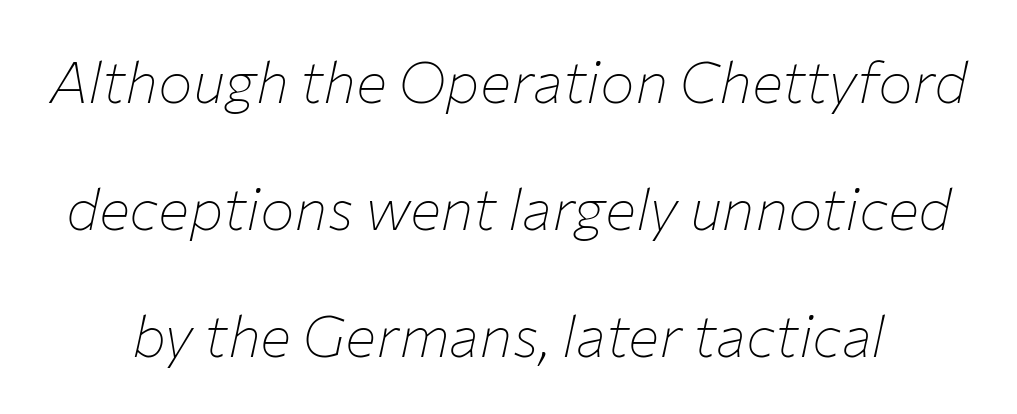
{"italic": "yes", "lean": "right", "slant_degrees": 12, "bold": "no", "weight": "thin", "width": "normal", "stroke_contrast": "low", "x_height": "medium", "monospaced": "no", "underline": "no", "line_spacing": "loose", "line_spacing_ratio": 2.19, "letter_spacing": "normal", "letter_spacing_em": 0.0, "glyph_px": 58}
